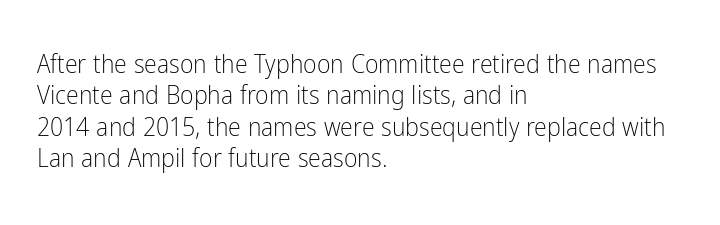
{"italic": "no", "bold": "no", "underline": "no", "align": "left", "line_spacing_ratio": 1.21, "letter_spacing": "normal", "letter_spacing_em": 0.0, "glyph_px": 26}
